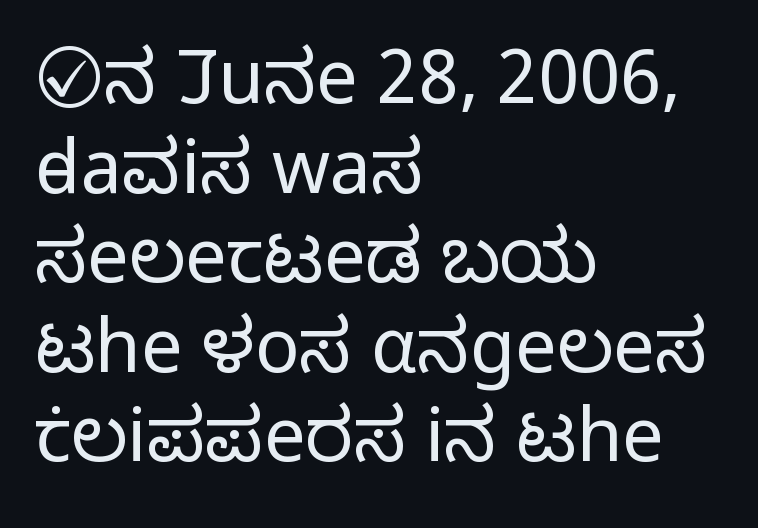
No feet cap the strokes, marking this as sans-serif type. Is the block centered? No — it sits flush against the left margin. The words here are not underlined. Letter spacing: default. Every character sits straight up, as roman type does.
